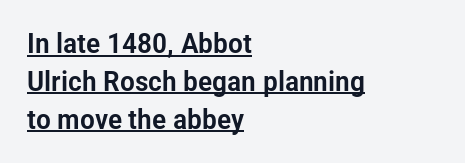
{"serif": "no", "italic": "no", "width": "condensed", "stroke_contrast": "low", "x_height": "medium", "monospaced": "no", "underline": "yes", "align": "left", "line_spacing": "normal", "line_spacing_ratio": 1.35, "letter_spacing": "normal", "letter_spacing_em": 0.0, "glyph_px": 28}
